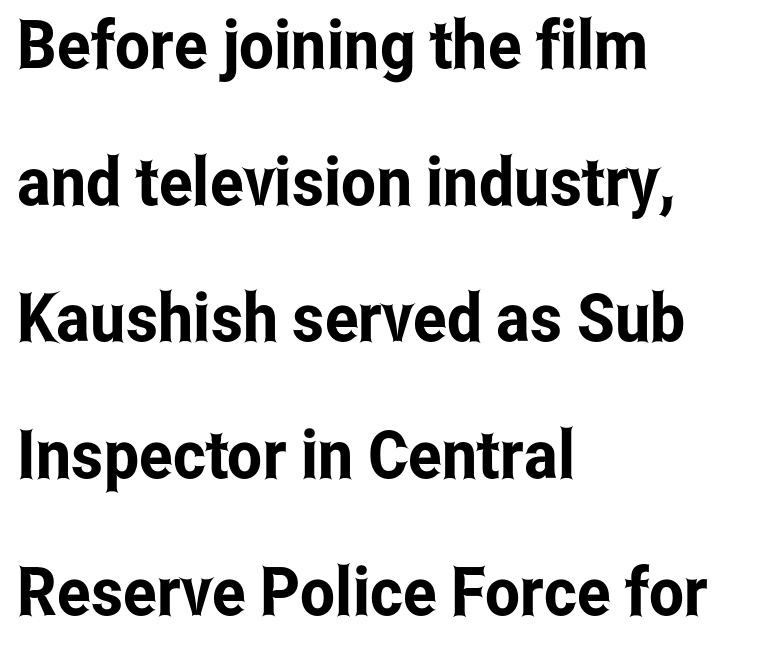
The passage shown is typeset with a sans-serif family. What's the leading like? Stretched, with rows far apart. Check the space under the baseline: it is left empty. You could not count columns in this text — the font is proportionally spaced. No extra tracking has been applied to these lines. The specimen reads as upright at a glance.
